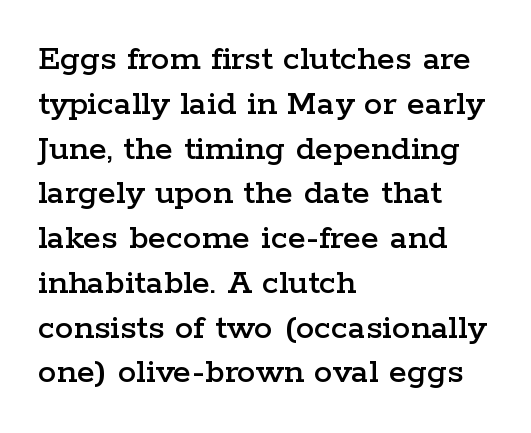
The image shows 37 px wide serif type, upright; set left-aligned, line spacing 1.21x, normal letter spacing, not underlined; low stroke contrast and a medium x-height.
